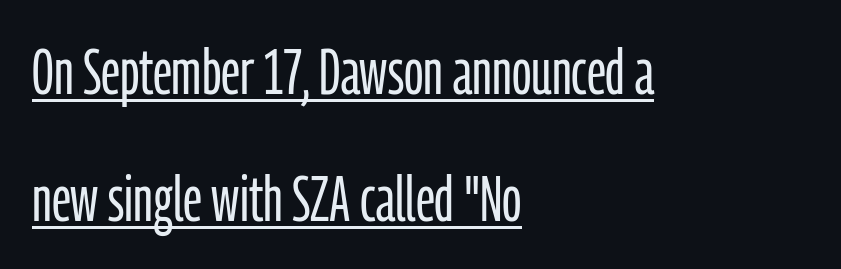
The image shows 64 px light, condensed sans-serif type, upright; set left-aligned, loose line spacing (1.99x), normal letter spacing, underlined; low stroke contrast and a medium x-height.
